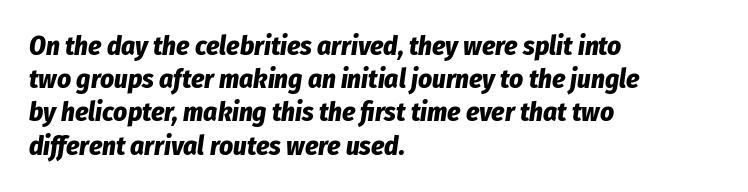
{"italic": "yes", "lean": "right", "slant_degrees": 8, "bold": "yes", "underline": "no", "align": "left", "line_spacing_ratio": 1.23, "letter_spacing": "normal", "letter_spacing_em": 0.0, "glyph_px": 27}
